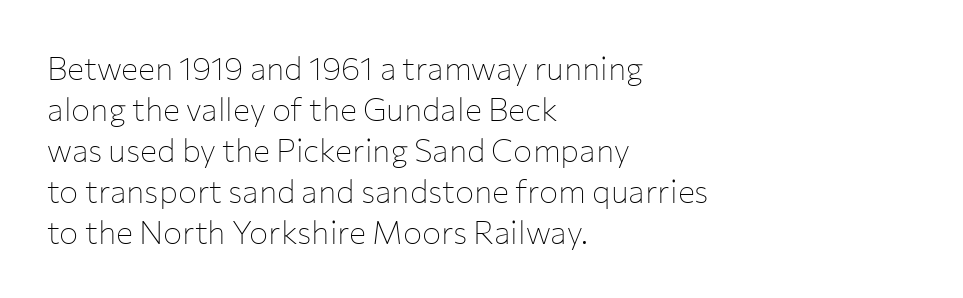
Q: Is the text bold? A: No.
Q: Is the text italic (slanted)? A: No, it is upright.
Q: Is the typeface a serif or a sans-serif typeface? A: Sans-serif.
Q: Is the text underlined? A: No.
Q: How is the paragraph aligned? A: Left-aligned.
Q: Is the spacing between letters normal or unusually wide? A: Normal.
Q: Is the spacing between lines tight, normal or loose? A: Normal.
Q: Width (condensed, normal, or wide)? A: Normal.
Q: Stroke contrast? A: Low.
Q: x-height? A: Medium.
Q: Monospaced? A: No.
